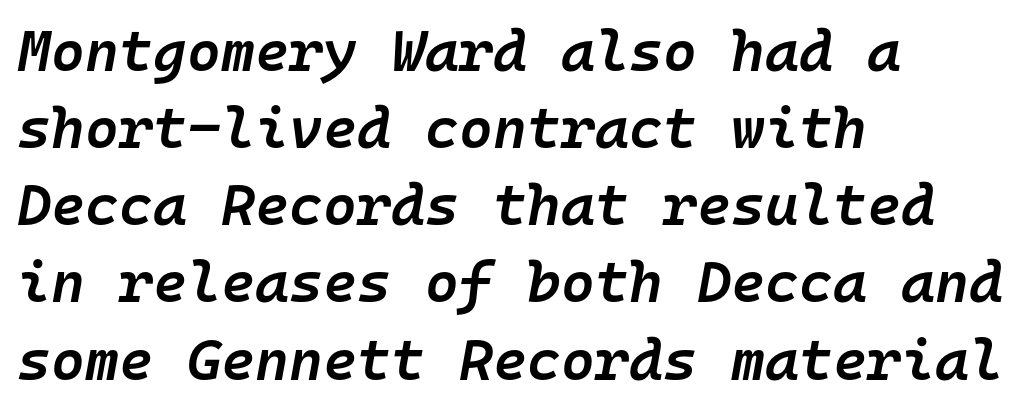
{"italic": "yes", "lean": "right", "slant_degrees": 10, "bold": "semi", "weight": "semibold", "width": "normal", "stroke_contrast": "low", "x_height": "medium", "monospaced": "yes", "underline": "no", "align": "left", "line_spacing": "normal", "line_spacing_ratio": 1.33, "letter_spacing": "normal", "letter_spacing_em": 0.0, "glyph_px": 58}
